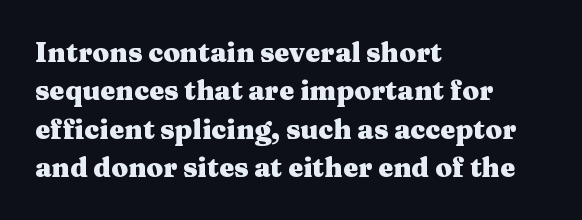
{"italic": "no", "bold": "yes", "underline": "no", "align": "left", "line_spacing": "normal", "line_spacing_ratio": 1.42, "letter_spacing": "normal", "letter_spacing_em": 0.0, "glyph_px": 27}
